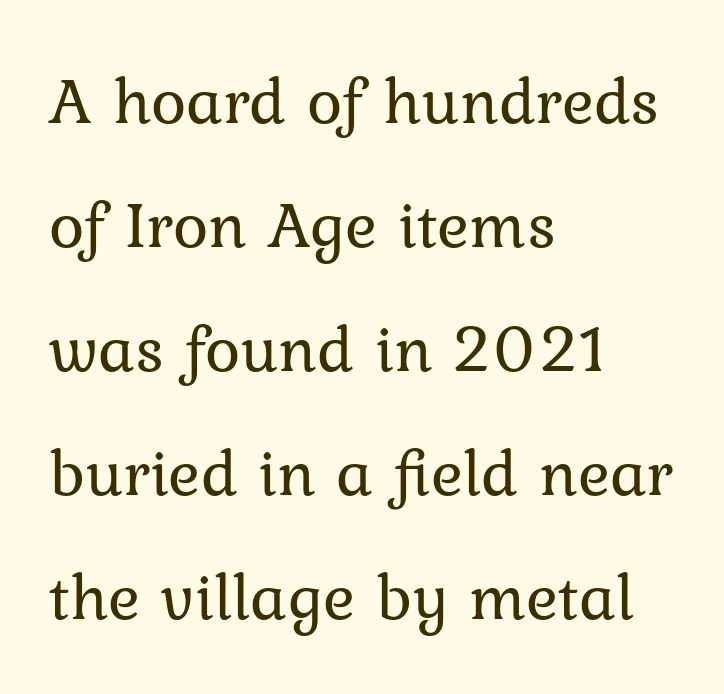
{"serif": "yes", "italic": "no", "bold": "no", "weight": "regular", "width": "normal", "stroke_contrast": "low", "x_height": "medium", "monospaced": "no", "underline": "no", "align": "left", "line_spacing_ratio": 1.85, "letter_spacing": "normal", "letter_spacing_em": 0.0, "glyph_px": 67}
